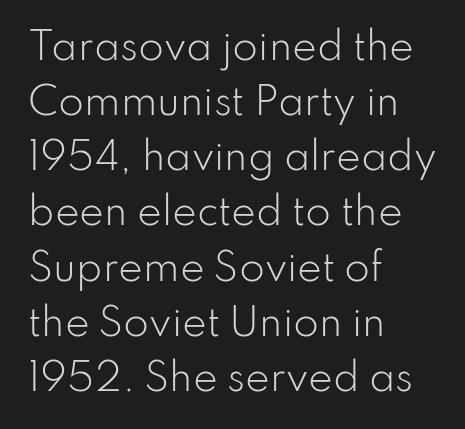
Nobody touched the tracking dial on this one. Designer's note — italics off, roman on. Are there feet on the stems? There aren't — it's a sans. Honestly, the row spacing looks completely unremarkable. Unmarked baselines from the first word to the last.
